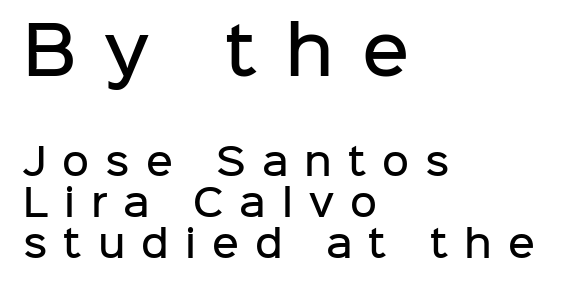
{"serif": "no", "italic": "no", "bold": "semi", "weight": "semibold", "width": "normal", "stroke_contrast": "low", "x_height": "medium", "monospaced": "no", "underline": "no", "align": "left", "line_spacing": "tight", "line_spacing_ratio": 1.1, "letter_spacing": "wide", "letter_spacing_em": 0.43, "larger_block": "first", "size_ratio": 1.76, "glyph_px": 65}
